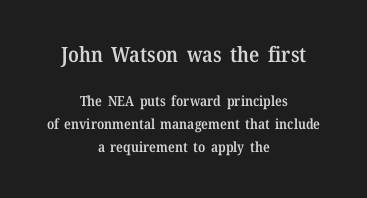
Q: Is the text bold? A: Semi-bold.
Q: Is the text italic (slanted)? A: No, it is upright.
Q: Is the text underlined? A: No.
Q: How is the paragraph aligned? A: Centered.
Q: Is the spacing between letters normal or unusually wide? A: Normal.
Q: Is the spacing between lines tight, normal or loose? A: Normal.
Q: Which block of text is set in a larger size, the first (top) or the second (bottom)? A: The first (top) one.
